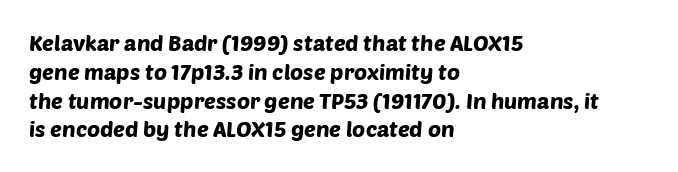
Honestly, the row spacing looks completely unremarkable. Anything drawn beneath the words? Only blank space. A student would call this left alignment; a typographer would say flush left, rag right. Default kerning and tracking; the words read as compact shapes.
